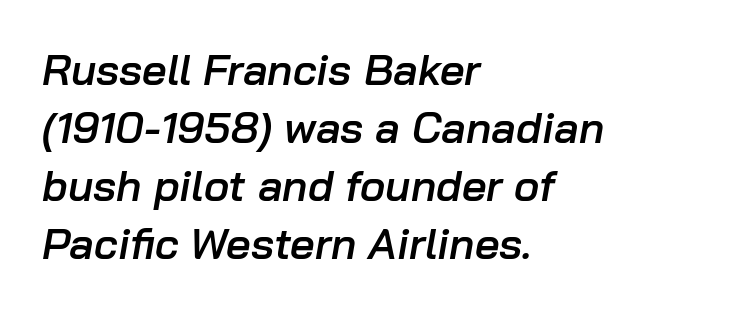
The image shows 43 px semibold type, italic (leaning right); set left-aligned, normal line spacing (1.35x), normal letter spacing, not underlined; low stroke contrast and a medium x-height.
